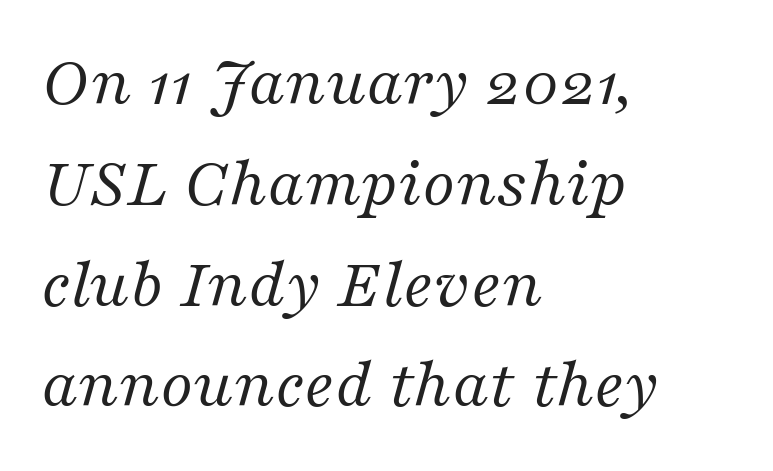
Q: Is the text bold? A: No.
Q: Is the text italic (slanted)? A: Yes, it leans right by about 16 degrees.
Q: Is the typeface a serif or a sans-serif typeface? A: Serif.
Q: Is the text underlined? A: No.
Q: How is the paragraph aligned? A: Left-aligned.
Q: Is the spacing between letters normal or unusually wide? A: Normal.
Q: Is the spacing between lines tight, normal or loose? A: Normal.
Q: Width (condensed, normal, or wide)? A: Normal.
Q: Stroke contrast? A: Medium.
Q: x-height? A: Medium.
Q: Monospaced? A: No.
